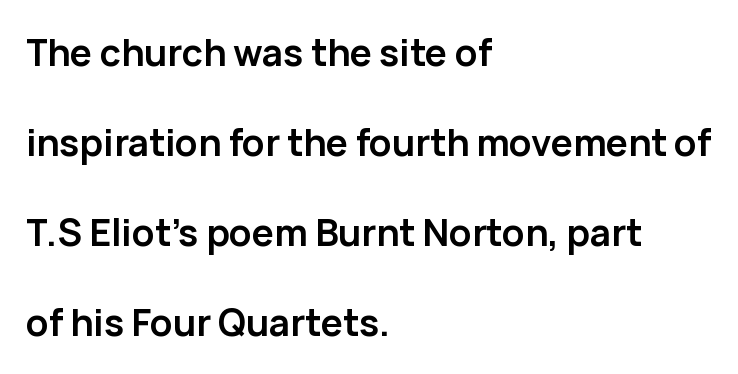
The image shows 37 px semibold sans-serif type, upright; set left-aligned, loose line spacing (2.43x), normal letter spacing, not underlined; low stroke contrast and a medium x-height.
